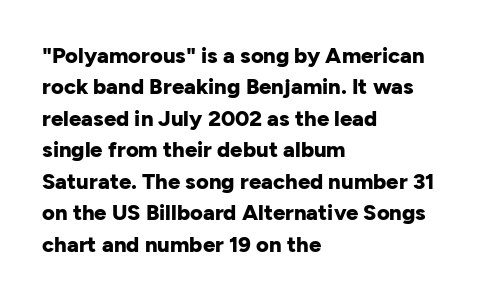
The image shows 22 px bold type, upright; set left-aligned, normal line spacing (1.43x), normal letter spacing, not underlined.
